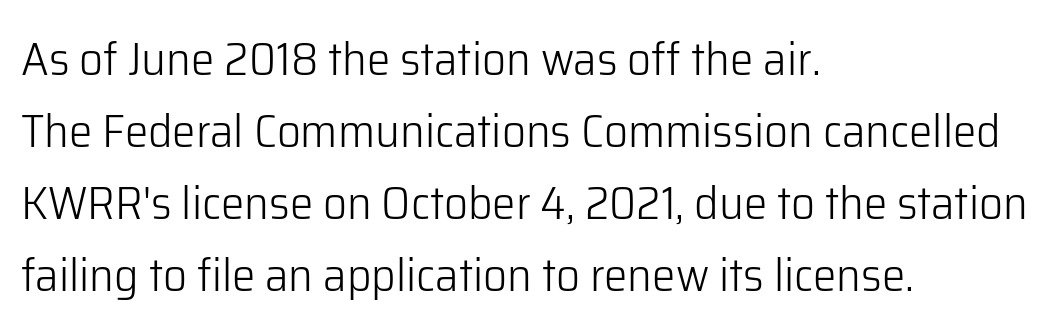
{"serif": "no", "italic": "no", "bold": "no", "weight": "light", "width": "normal", "stroke_contrast": "low", "x_height": "medium", "monospaced": "no", "underline": "no", "align": "left", "line_spacing": "normal", "line_spacing_ratio": 1.53, "letter_spacing": "normal", "letter_spacing_em": 0.0, "glyph_px": 47}
